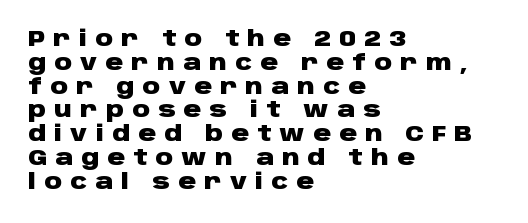
The image shows 22 px bold type, upright; set left-aligned, tight line spacing (1.08x), unusually wide letter spacing (+0.37 em), not underlined.
